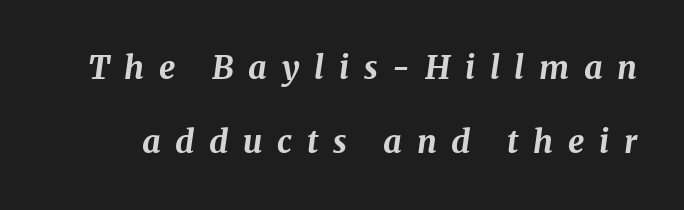
The face used here is proportionally spaced, like ordinary book or web type. Inter-character spacing is expanded well beyond the font's built-in metrics. Does the lettering tilt? It does — this is italic. Loosely led — the rows are spread out.
